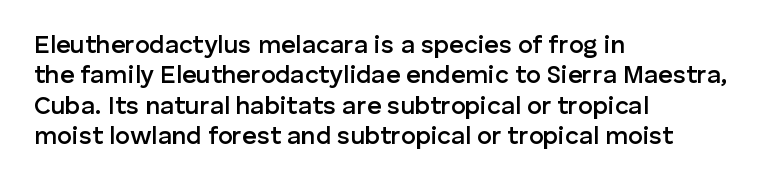
Q: Is the text bold? A: Semi-bold.
Q: Is the text italic (slanted)? A: No, it is upright.
Q: Is the text underlined? A: No.
Q: How is the paragraph aligned? A: Left-aligned.
Q: Is the spacing between letters normal or unusually wide? A: Normal.
